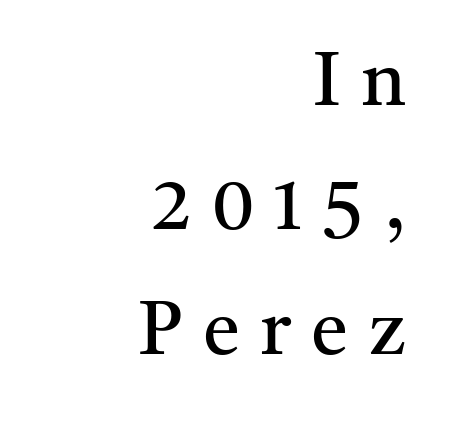
The image shows 75 px regular-weight serif type, upright; set right-aligned, normal line spacing (1.66x), unusually wide letter spacing (+0.27 em), not underlined; medium stroke contrast and a medium x-height.
